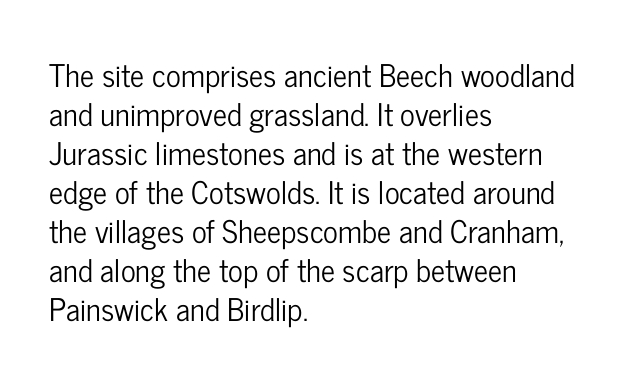
{"serif": "no", "italic": "no", "width": "condensed", "stroke_contrast": "low", "x_height": "medium", "monospaced": "no", "underline": "no", "align": "left", "line_spacing": "normal", "line_spacing_ratio": 1.26, "letter_spacing": "normal", "letter_spacing_em": 0.0, "glyph_px": 31}
